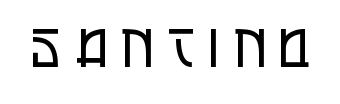
Q: Is the text bold? A: No.
Q: Is the text italic (slanted)? A: No, it is upright.
Q: Is the typeface a serif or a sans-serif typeface? A: Sans-serif.
Q: Is the text underlined? A: No.
Q: Is the spacing between letters normal or unusually wide? A: Unusually wide.
Q: Width (condensed, normal, or wide)? A: Condensed.
Q: Stroke contrast? A: Low.
Q: x-height? A: Large.
Q: Monospaced? A: No.
